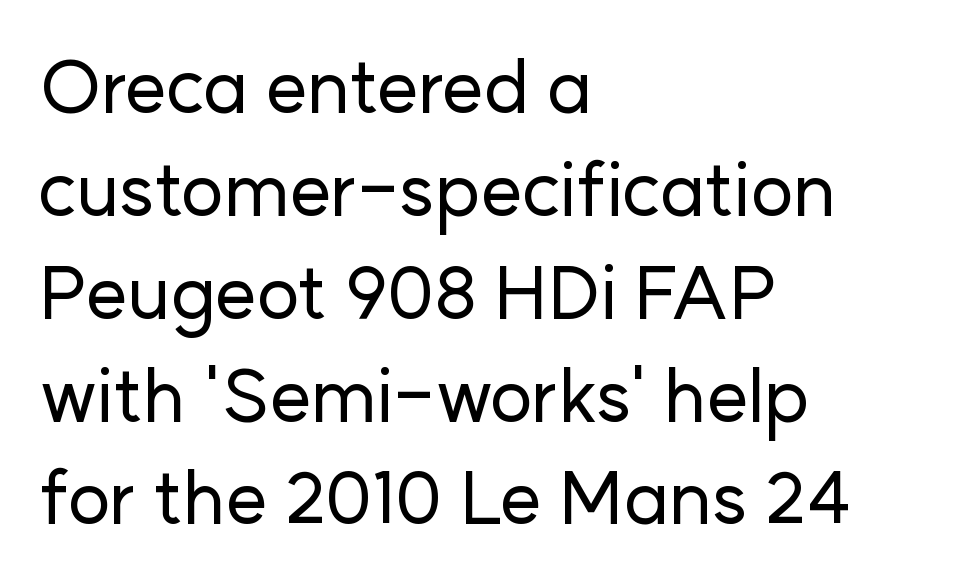
{"serif": "no", "italic": "no", "width": "normal", "stroke_contrast": "low", "x_height": "medium", "monospaced": "no", "underline": "no", "align": "left", "line_spacing": "normal", "line_spacing_ratio": 1.39, "letter_spacing": "normal", "letter_spacing_em": 0.0, "glyph_px": 74}
